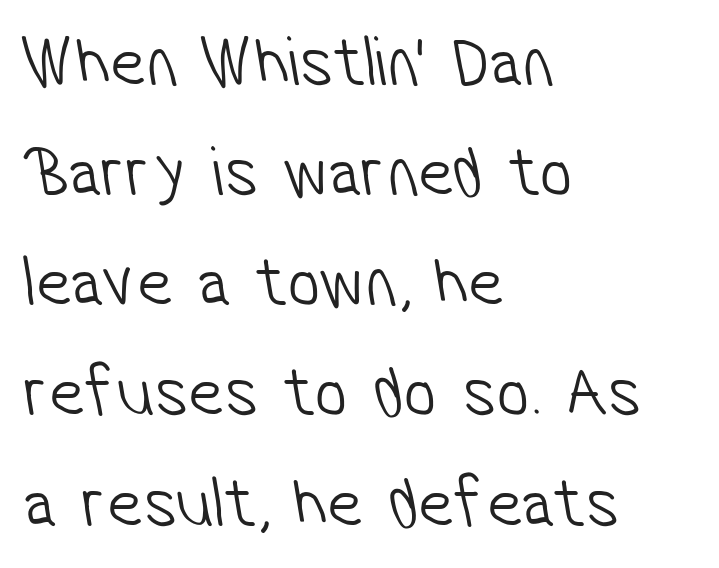
Q: Is the text bold? A: No.
Q: Is the typeface a serif or a sans-serif typeface? A: Sans-serif.
Q: Is the text underlined? A: No.
Q: How is the paragraph aligned? A: Left-aligned.
Q: Is the spacing between letters normal or unusually wide? A: Normal.
Q: Is the spacing between lines tight, normal or loose? A: Normal.
Q: Width (condensed, normal, or wide)? A: Condensed.
Q: Stroke contrast? A: Low.
Q: x-height? A: Medium.
Q: Monospaced? A: No.
